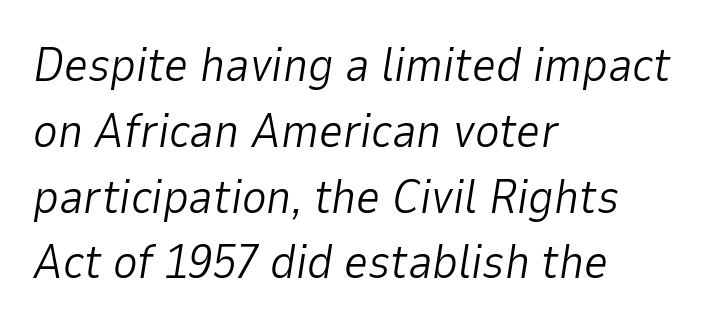
Q: Is the text bold? A: No.
Q: Is the text italic (slanted)? A: Yes, it leans right by about 9 degrees.
Q: Is the text underlined? A: No.
Q: How is the paragraph aligned? A: Left-aligned.
Q: Is the spacing between letters normal or unusually wide? A: Normal.
Q: Is the spacing between lines tight, normal or loose? A: Normal.
Q: Width (condensed, normal, or wide)? A: Normal.
Q: Stroke contrast? A: Low.
Q: x-height? A: Medium.
Q: Monospaced? A: No.
